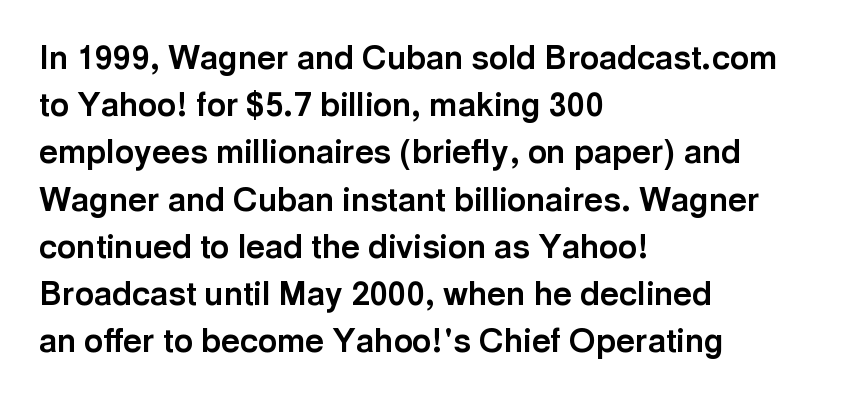
The image shows 33 px bold sans-serif type, upright; set left-aligned, normal line spacing (1.43x), normal letter spacing, not underlined; a medium x-height.
